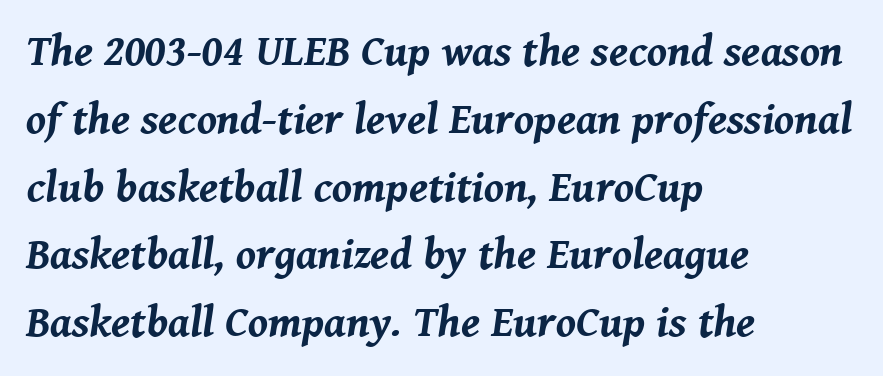
Q: Is the text bold? A: Yes.
Q: Is the text italic (slanted)? A: Yes, it leans right by about 8 degrees.
Q: Is the text underlined? A: No.
Q: How is the paragraph aligned? A: Left-aligned.
Q: Is the spacing between letters normal or unusually wide? A: Normal.
Q: Is the spacing between lines tight, normal or loose? A: Normal.
Q: Width (condensed, normal, or wide)? A: Normal.
Q: Stroke contrast? A: Medium.
Q: x-height? A: Medium.
Q: Monospaced? A: No.
